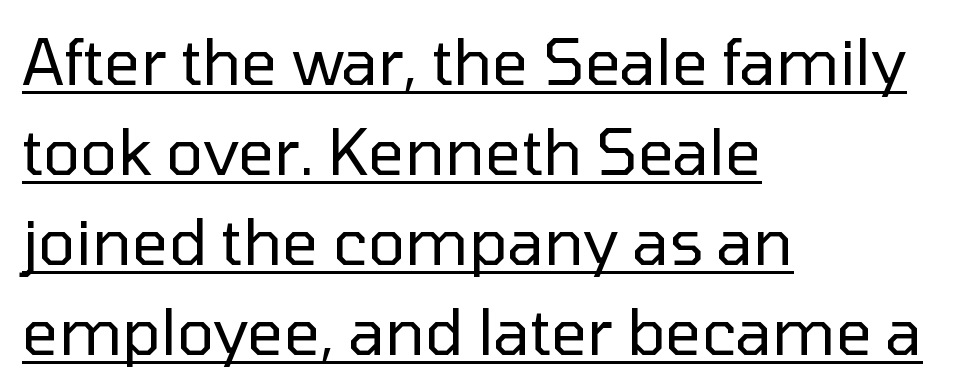
Q: Is the text bold? A: No.
Q: Is the text italic (slanted)? A: No, it is upright.
Q: Is the typeface a serif or a sans-serif typeface? A: Sans-serif.
Q: Is the text underlined? A: Yes.
Q: How is the paragraph aligned? A: Left-aligned.
Q: Is the spacing between letters normal or unusually wide? A: Normal.
Q: Is the spacing between lines tight, normal or loose? A: Normal.
Q: Width (condensed, normal, or wide)? A: Normal.
Q: Stroke contrast? A: Low.
Q: x-height? A: Medium.
Q: Monospaced? A: No.
